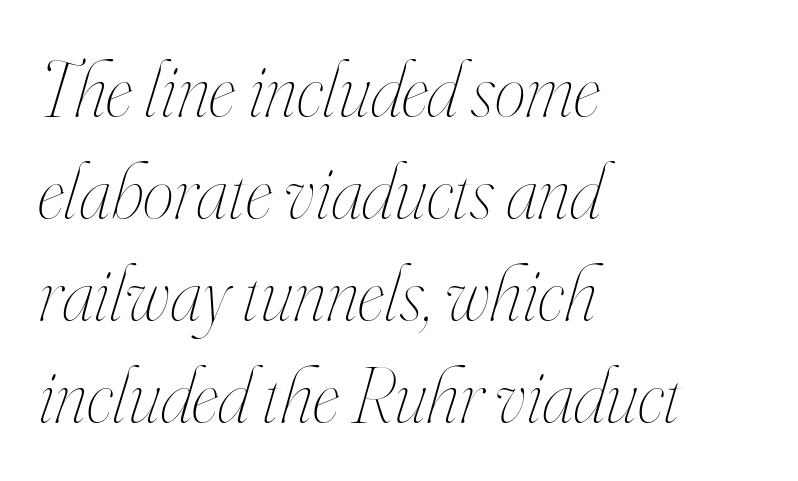
The image shows 79 px thin, condensed type, italic (leaning right); set left-aligned, normal line spacing (1.29x), normal letter spacing, not underlined; high stroke contrast and a small x-height.
